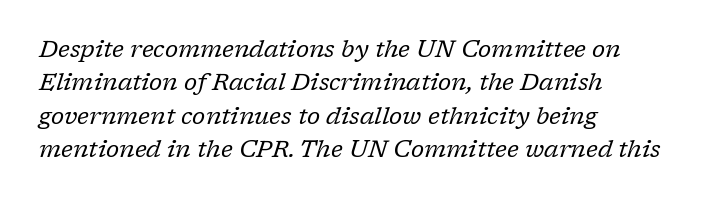
{"italic": "yes", "lean": "right", "slant_degrees": 17, "bold": "no", "underline": "no", "align": "left", "line_spacing": "normal", "line_spacing_ratio": 1.39, "letter_spacing": "normal", "letter_spacing_em": 0.0, "glyph_px": 24}
